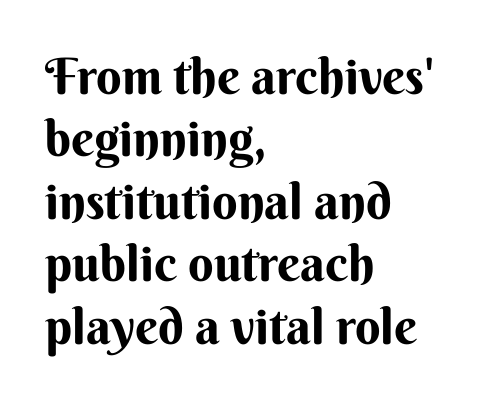
{"serif": "no", "italic": "no", "bold": "yes", "weight": "bold", "width": "normal", "stroke_contrast": "medium", "x_height": "small", "monospaced": "no", "underline": "no", "align": "left", "line_spacing": "normal", "line_spacing_ratio": 1.25, "letter_spacing": "normal", "letter_spacing_em": 0.0, "glyph_px": 50}
